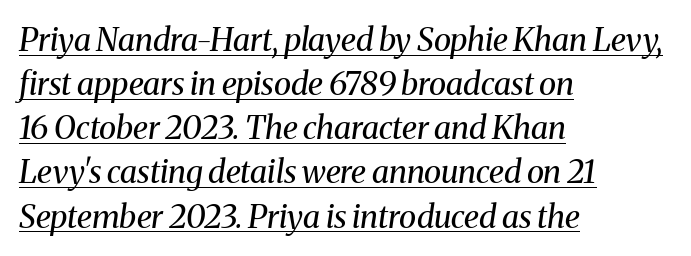
{"serif": "yes", "italic": "yes", "lean": "right", "slant_degrees": 8, "bold": "no", "weight": "regular", "width": "normal", "stroke_contrast": "medium", "x_height": "medium", "monospaced": "no", "underline": "yes", "align": "left", "line_spacing": "normal", "line_spacing_ratio": 1.38, "letter_spacing": "normal", "letter_spacing_em": 0.0, "glyph_px": 32}
